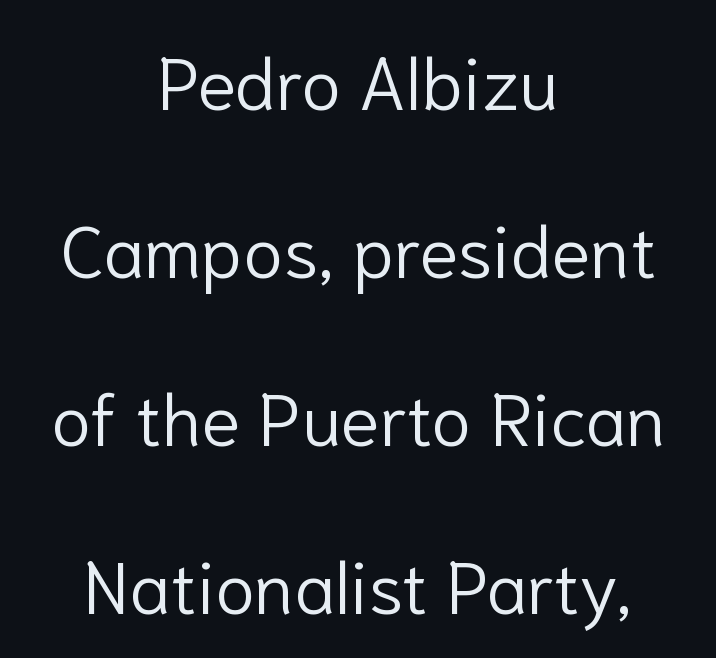
Here the glyphs are tracked normally, forming tight word shapes. Has an underline been added? It has not. Rows of type keep a wide berth in the vertical direction. Are there feet on the stems? There aren't — it's a sans. If you folded the block vertically in half, each line would mirror itself in length.
